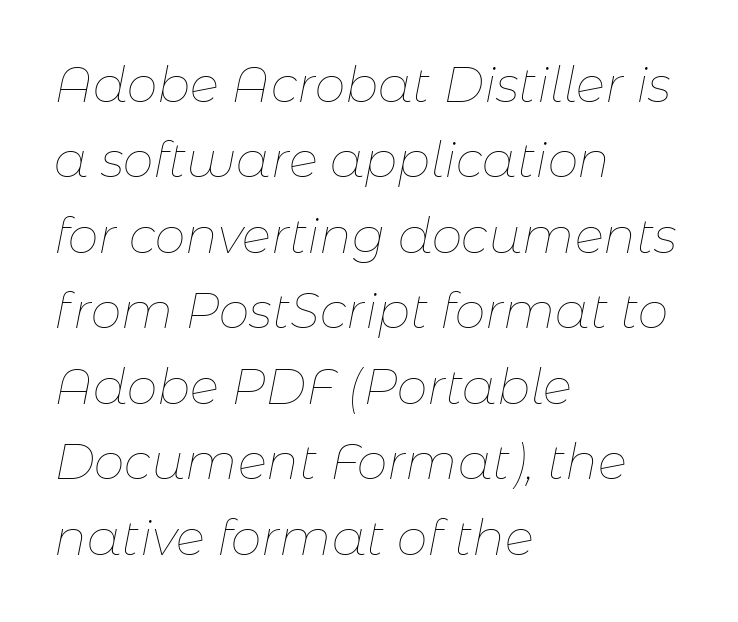
The characters are drawn with everyday or finer stroke widths. A normal amount of white space separates one row of letters from the next. The specimen reads as italic at a glance. The compositor pushed each line to the left boundary.
